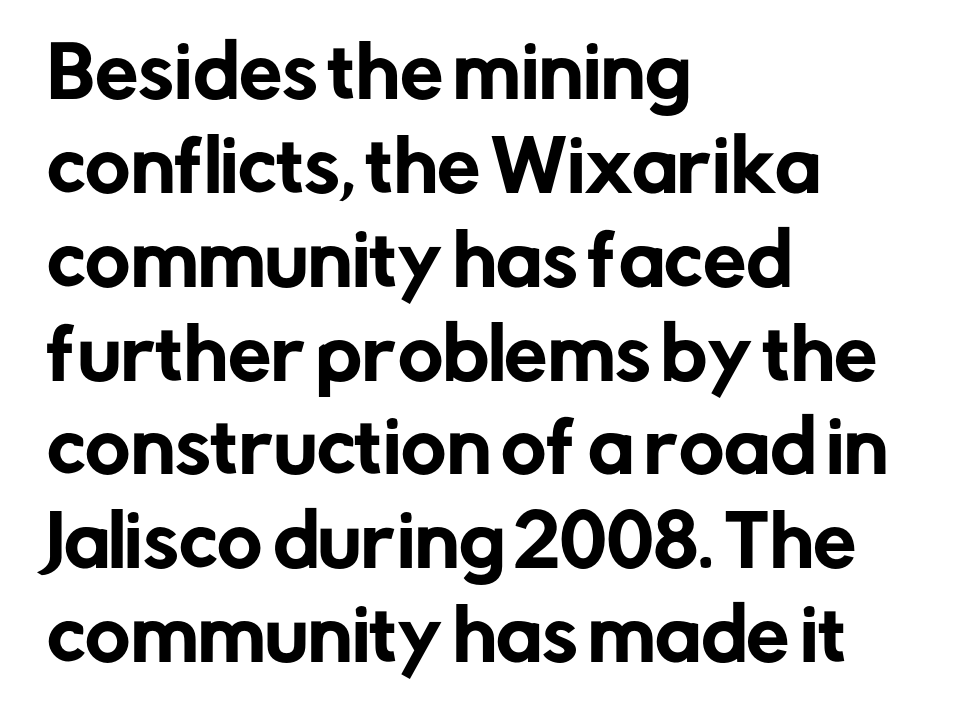
The image shows 69 px sans-serif type, upright; set left-aligned, normal line spacing (1.36x), normal letter spacing, not underlined; low stroke contrast and a medium x-height.
